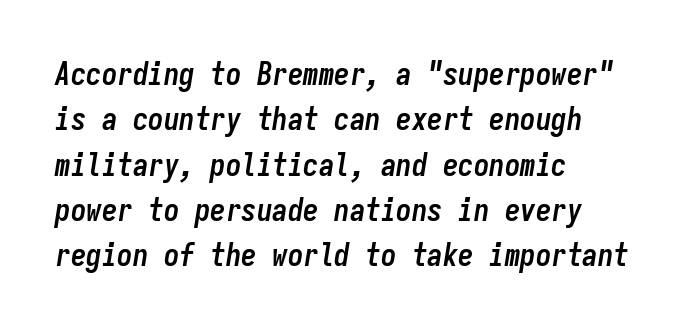
The image shows 31 px semibold, condensed type, italic (leaning right), monospaced; set left-aligned, normal line spacing (1.46x), normal letter spacing, not underlined; low stroke contrast and a medium x-height.
